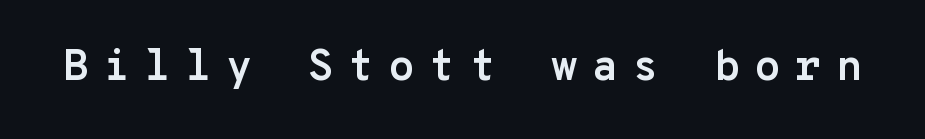
The image shows 43 px semibold sans-serif type, upright, monospaced; set unusually wide letter spacing (+0.33 em), not underlined; low stroke contrast and a medium x-height.
